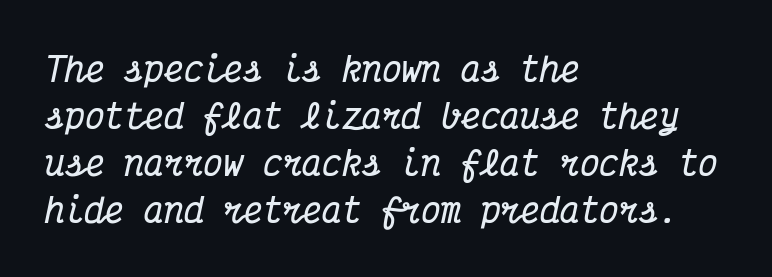
{"serif": "yes", "italic": "yes", "lean": "right", "slant_degrees": 12, "bold": "yes", "weight": "bold", "width": "condensed", "stroke_contrast": "medium", "x_height": "medium", "monospaced": "yes", "underline": "no", "align": "left", "line_spacing": "normal", "line_spacing_ratio": 1.42, "letter_spacing": "normal", "letter_spacing_em": 0.0, "glyph_px": 33}
